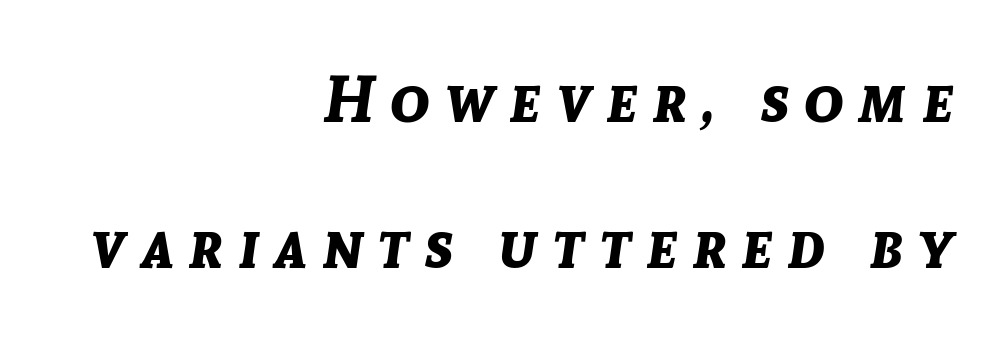
The typography opts for an oblique posture over an upright one. This sample uses expanded letter spacing, leaving extra air between glyphs. A typesetter would call this proportional, since set widths differ per character. Descenders hang freely into open space.
